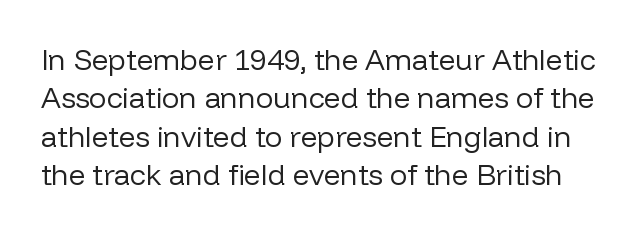
Q: Is the text bold? A: No.
Q: Is the text italic (slanted)? A: No, it is upright.
Q: Is the typeface a serif or a sans-serif typeface? A: Sans-serif.
Q: Is the text underlined? A: No.
Q: Is the spacing between letters normal or unusually wide? A: Normal.
Q: Is the spacing between lines tight, normal or loose? A: Normal.
Q: Width (condensed, normal, or wide)? A: Normal.
Q: Stroke contrast? A: Low.
Q: x-height? A: Medium.
Q: Monospaced? A: No.
